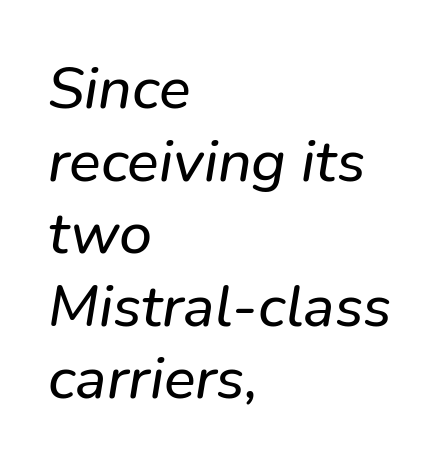
Standard letterfit; no display-style spreading of the glyphs. Leftover space on each line is placed entirely after the last word. The rendering shows plain stroke endings on the letterforms — a sans-serif design. The letters advance in unequal steps, a hallmark of proportional type. Words float on clear page, feet unadorned.
